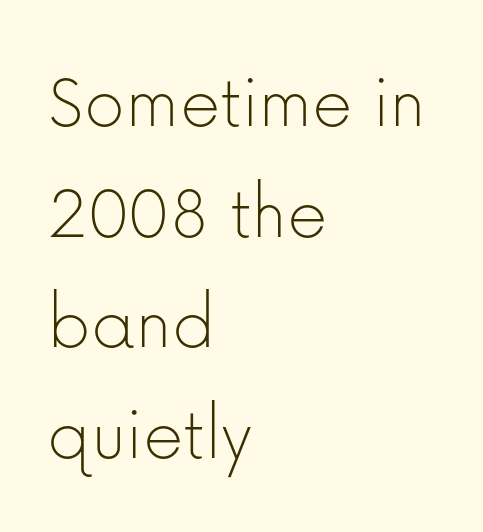
Is this a fixed-width face? No — the glyphs have proportional, varying widths. In CSS terms this would be text-align: left. Each new line begins a customary step beneath the previous one. These glyphs show unthickened strokes, regular width or finer.
